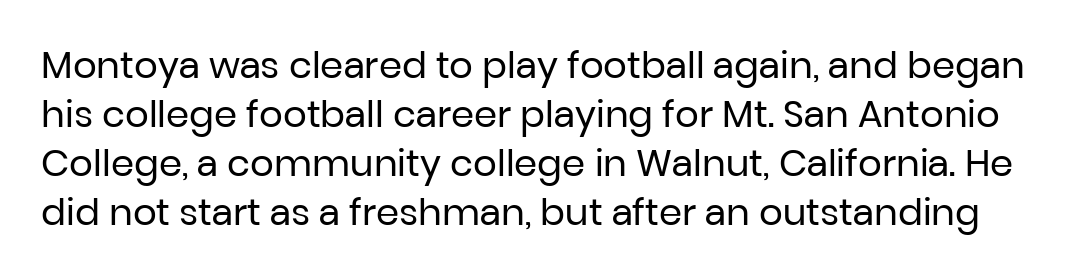
The image shows 37 px regular-weight sans-serif type, upright; set normal line spacing (1.32x), normal letter spacing, not underlined; low stroke contrast and a medium x-height.
